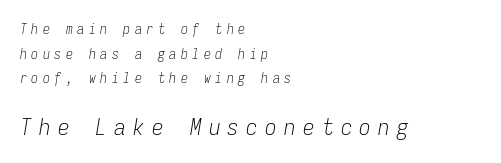
The glyphs are unaccompanied by any horizontal stroke below them. Each line starts at the same left margin while the right side varies. The type is letterspaced generously, with wide tracking. Tall strokes in this sample are angled rather than plumb. The weight would be labelled regular, book, light, or lighter still.
